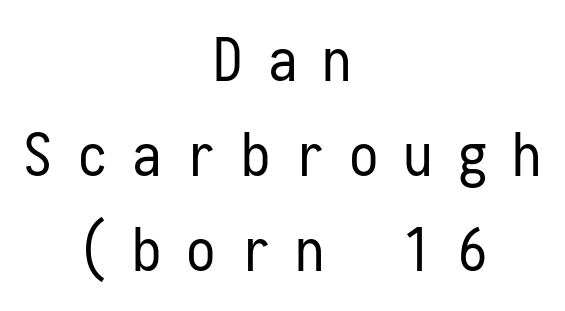
Q: Is the text bold? A: No.
Q: Is the text italic (slanted)? A: No, it is upright.
Q: Is the typeface a serif or a sans-serif typeface? A: Sans-serif.
Q: Is the text underlined? A: No.
Q: How is the paragraph aligned? A: Centered.
Q: Is the spacing between letters normal or unusually wide? A: Unusually wide.
Q: Is the spacing between lines tight, normal or loose? A: Normal.
Q: Width (condensed, normal, or wide)? A: Condensed.
Q: Stroke contrast? A: Low.
Q: x-height? A: Medium.
Q: Monospaced? A: Yes.
